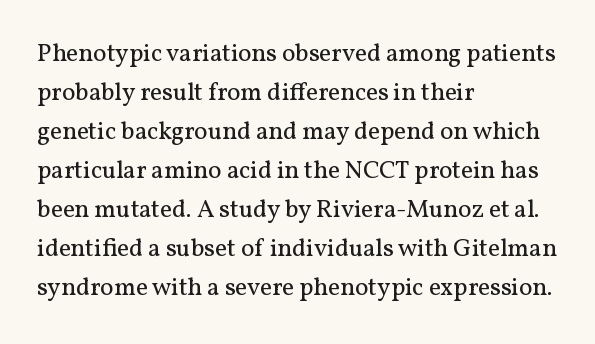
The image shows 25 px text type, upright; set left-aligned, normal line spacing (1.56x), normal letter spacing, not underlined.
